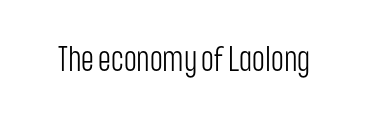
Q: Is the text bold? A: No.
Q: Is the text italic (slanted)? A: No, it is upright.
Q: Is the typeface a serif or a sans-serif typeface? A: Sans-serif.
Q: Is the text underlined? A: No.
Q: Is the spacing between letters normal or unusually wide? A: Normal.
Q: Width (condensed, normal, or wide)? A: Condensed.
Q: Stroke contrast? A: Low.
Q: x-height? A: Large.
Q: Monospaced? A: No.
